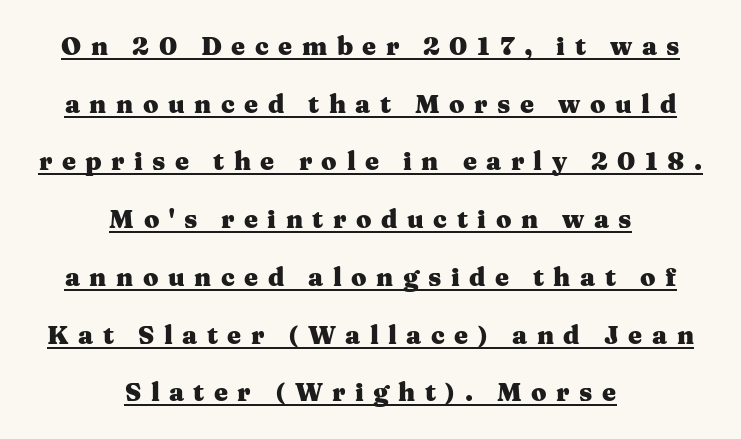
Q: Is the text bold? A: Yes.
Q: Is the text italic (slanted)? A: No, it is upright.
Q: Is the text underlined? A: Yes.
Q: How is the paragraph aligned? A: Centered.
Q: Is the spacing between letters normal or unusually wide? A: Unusually wide.
Q: Is the spacing between lines tight, normal or loose? A: Loose.
